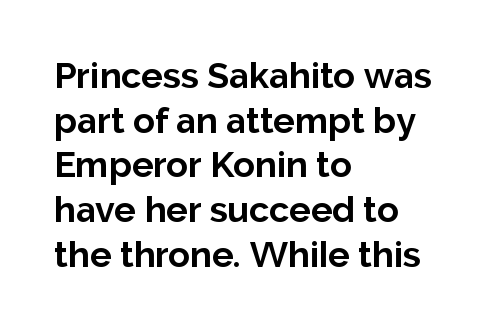
Q: Is the text bold? A: Yes.
Q: Is the text italic (slanted)? A: No, it is upright.
Q: Is the typeface a serif or a sans-serif typeface? A: Sans-serif.
Q: Is the text underlined? A: No.
Q: How is the paragraph aligned? A: Left-aligned.
Q: Is the spacing between letters normal or unusually wide? A: Normal.
Q: Width (condensed, normal, or wide)? A: Normal.
Q: Stroke contrast? A: Low.
Q: x-height? A: Medium.
Q: Monospaced? A: No.
